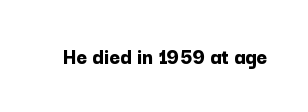
{"italic": "no", "bold": "yes", "underline": "no", "letter_spacing": "normal", "letter_spacing_em": 0.0, "glyph_px": 23}
